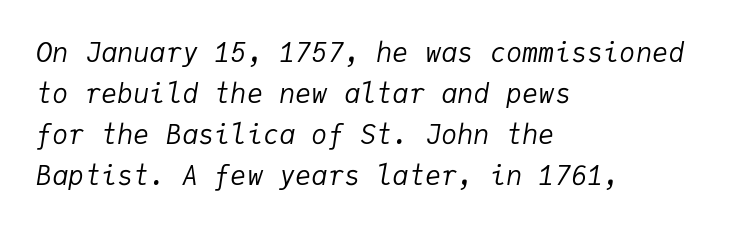
The area under the type is left untouched. Heft: none added — not bold. Interline gaps are of average width in this sample. The letters are slanted; this is an italic face. The horizontal fit of the characters is conventional and even.
